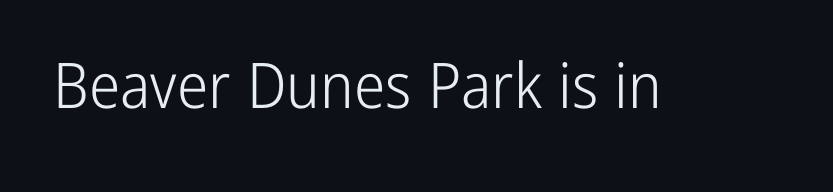
Q: Is the text bold? A: No.
Q: Is the text italic (slanted)? A: No, it is upright.
Q: Is the typeface a serif or a sans-serif typeface? A: Sans-serif.
Q: Is the text underlined? A: No.
Q: Is the spacing between letters normal or unusually wide? A: Normal.
Q: Width (condensed, normal, or wide)? A: Condensed.
Q: Stroke contrast? A: Low.
Q: x-height? A: Medium.
Q: Monospaced? A: No.
